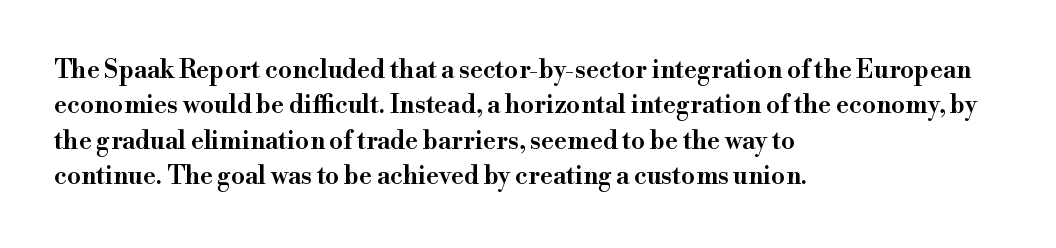
Q: Is the text bold? A: Semi-bold.
Q: Is the text italic (slanted)? A: No, it is upright.
Q: Is the text underlined? A: No.
Q: How is the paragraph aligned? A: Left-aligned.
Q: Is the spacing between letters normal or unusually wide? A: Normal.
Q: Is the spacing between lines tight, normal or loose? A: Normal.
